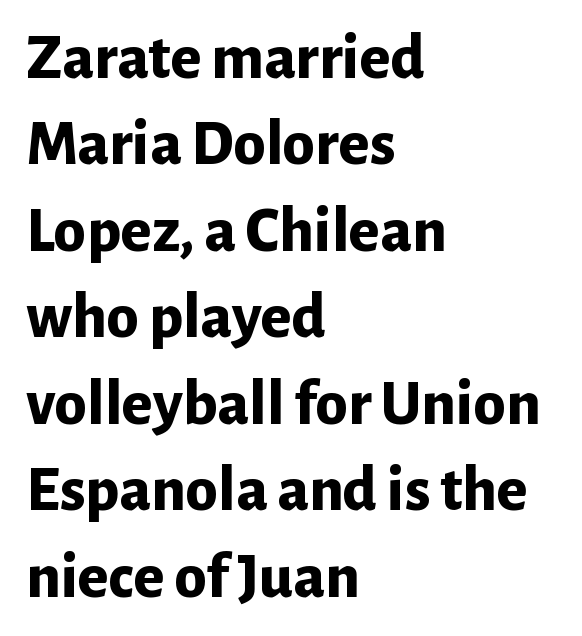
Q: Is the text bold? A: Yes.
Q: Is the text italic (slanted)? A: No, it is upright.
Q: Is the typeface a serif or a sans-serif typeface? A: Sans-serif.
Q: Is the text underlined? A: No.
Q: How is the paragraph aligned? A: Left-aligned.
Q: Is the spacing between letters normal or unusually wide? A: Normal.
Q: Is the spacing between lines tight, normal or loose? A: Normal.
Q: Width (condensed, normal, or wide)? A: Normal.
Q: Stroke contrast? A: Low.
Q: x-height? A: Medium.
Q: Monospaced? A: No.
